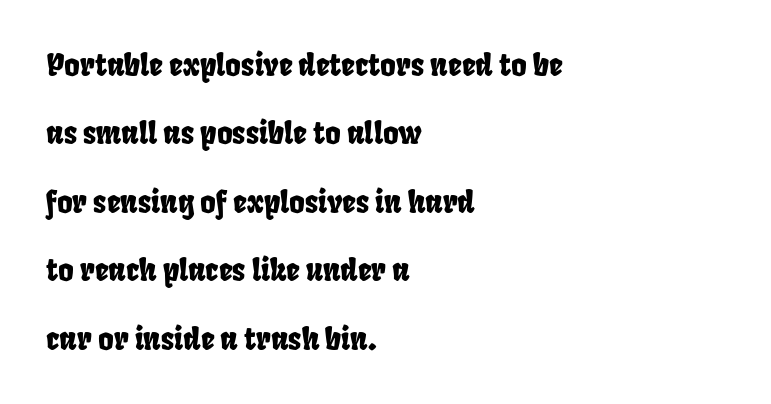
Q: Is the typeface a serif or a sans-serif typeface? A: Sans-serif.
Q: Is the text underlined? A: No.
Q: How is the paragraph aligned? A: Left-aligned.
Q: Is the spacing between letters normal or unusually wide? A: Normal.
Q: Is the spacing between lines tight, normal or loose? A: Loose.
Q: Width (condensed, normal, or wide)? A: Condensed.
Q: Stroke contrast? A: Low.
Q: x-height? A: Large.
Q: Monospaced? A: No.
